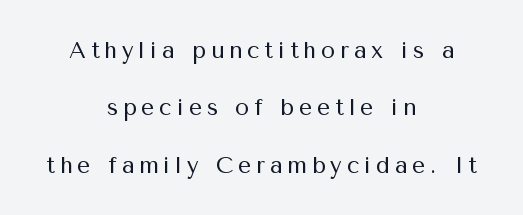
The image shows 23 px text type, upright; set centered, loose line spacing (2.49x), unusually wide letter spacing (+0.21 em), not underlined.
